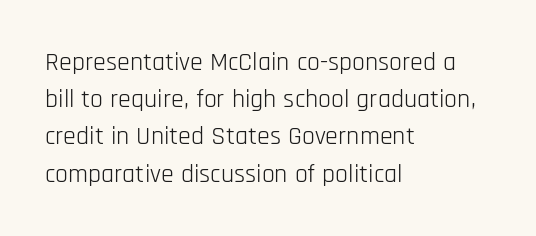
The image shows 26 px text type, upright; set left-aligned, normal line spacing (1.43x), normal letter spacing, not underlined.
